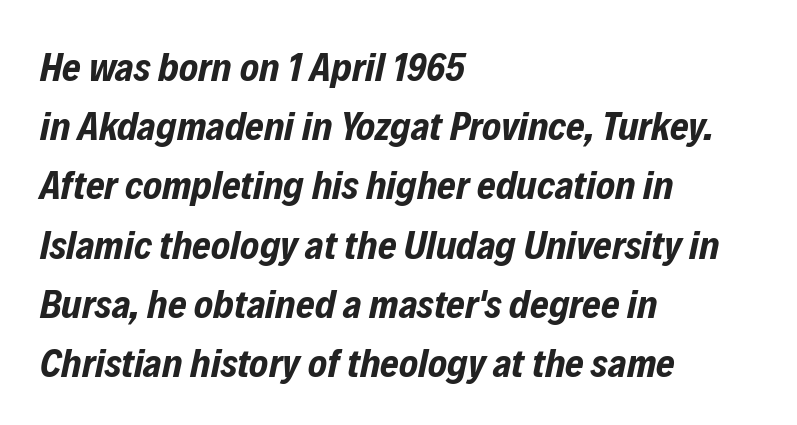
The image shows 40 px bold, condensed type, italic (leaning right); set left-aligned, normal line spacing (1.48x), normal letter spacing, not underlined; low stroke contrast and a medium x-height.
